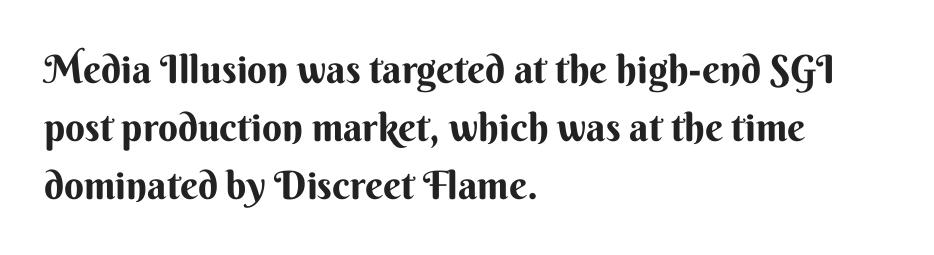
The image shows 39 px bold sans-serif type, upright; set left-aligned, normal line spacing (1.49x), normal letter spacing, not underlined; medium stroke contrast and a small x-height.
